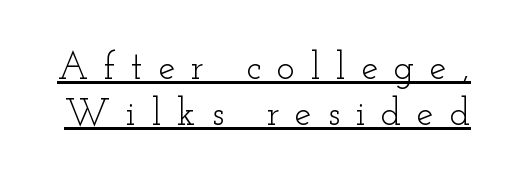
{"serif": "yes", "italic": "no", "bold": "no", "weight": "light", "width": "wide", "stroke_contrast": "low", "x_height": "small", "monospaced": "no", "underline": "yes", "line_spacing_ratio": 1.2, "letter_spacing": "wide", "letter_spacing_em": 0.41, "glyph_px": 38}
